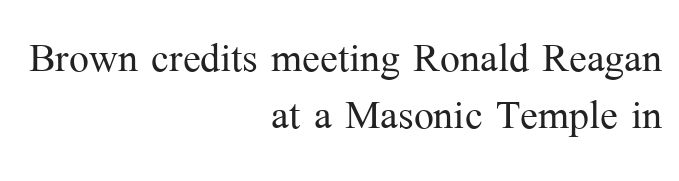
{"serif": "yes", "italic": "no", "bold": "no", "weight": "light", "width": "normal", "stroke_contrast": "medium", "x_height": "medium", "monospaced": "no", "underline": "no", "align": "right", "line_spacing": "tight", "line_spacing_ratio": 1.07, "letter_spacing": "normal", "letter_spacing_em": 0.0, "glyph_px": 53}
